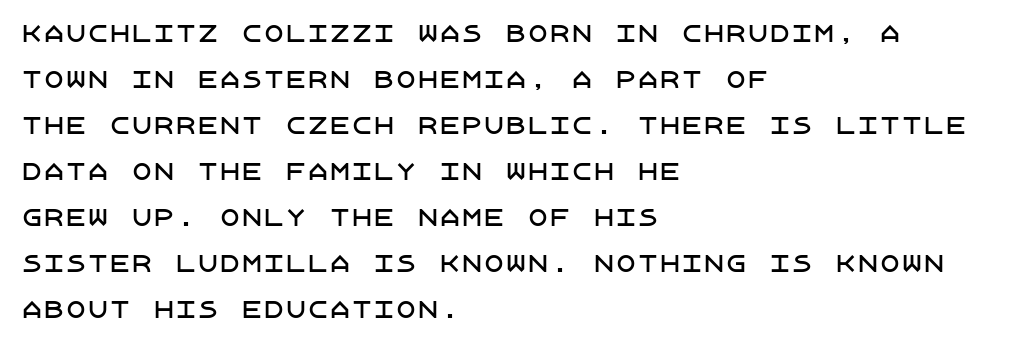
The image shows 22 px text type, upright; set left-aligned, loose line spacing (2.09x), normal letter spacing, not underlined.
